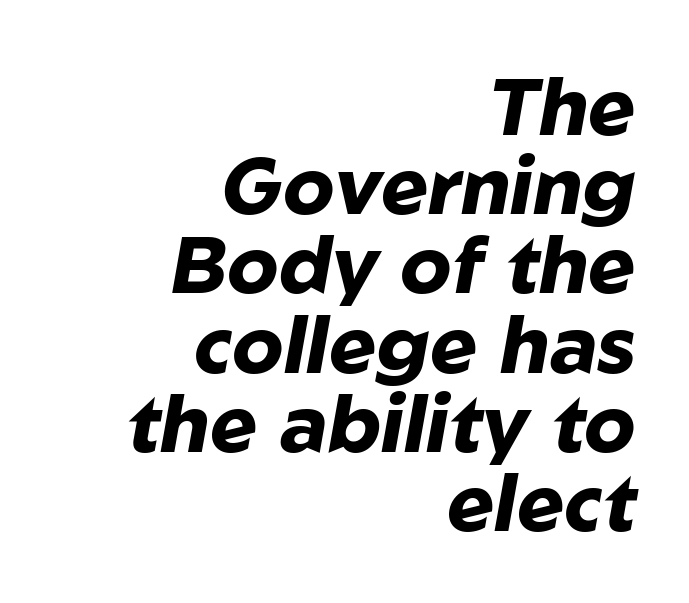
Right-aligned paragraph, ragged on the left. Proportional: the letters do not fall into vertical columns. Underline: absent. Typographic density is high because the face is bold.
